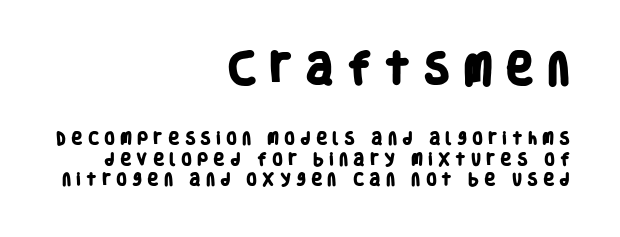
The image shows 35 px heavy, condensed sans-serif type; set right-aligned, normal line spacing (1.48x), unusually wide letter spacing (+0.35 em), not underlined; the first (top) block is 2.5x larger; low stroke contrast and a large x-height.
